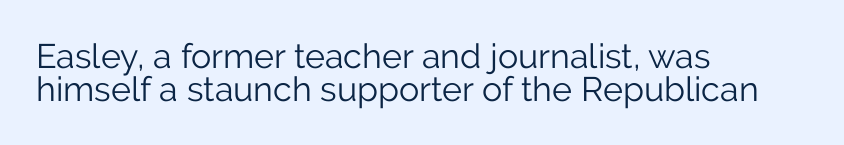
Is this a fixed-width face? No — the glyphs have proportional, varying widths. No extra tracking has been applied to these lines. Horizontal bands of white between lines are thin slivers. Upright lettering throughout.
